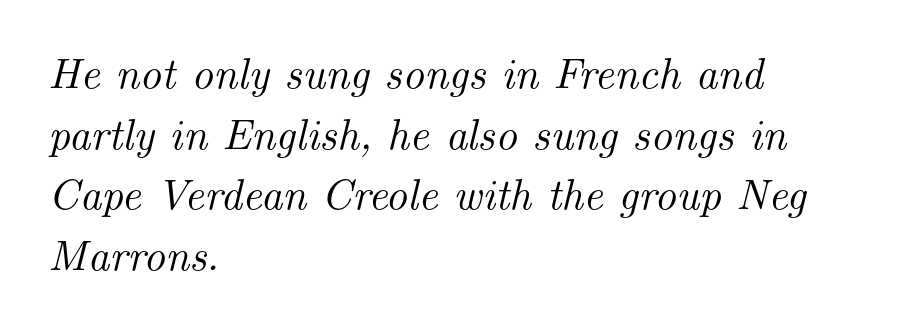
The image shows 43 px serif type, italic (leaning right); set left-aligned, normal line spacing (1.41x), normal letter spacing, not underlined; medium stroke contrast and a small x-height.
